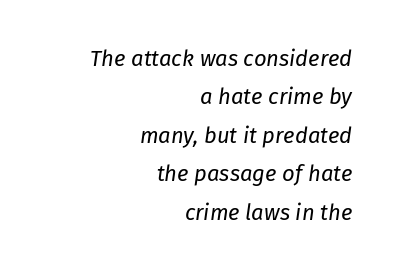
The image shows 22 px text type, italic (leaning right); set right-aligned, line spacing 1.75x, normal letter spacing, not underlined.
